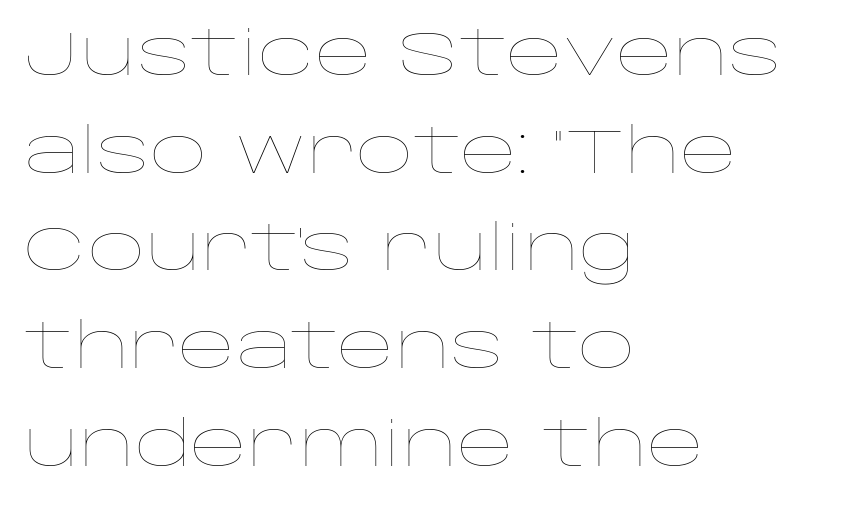
{"italic": "no", "bold": "no", "weight": "thin", "width": "wide", "stroke_contrast": "low", "x_height": "large", "monospaced": "no", "underline": "no", "align": "left", "line_spacing": "normal", "line_spacing_ratio": 1.55, "letter_spacing": "normal", "letter_spacing_em": 0.0, "glyph_px": 63}
